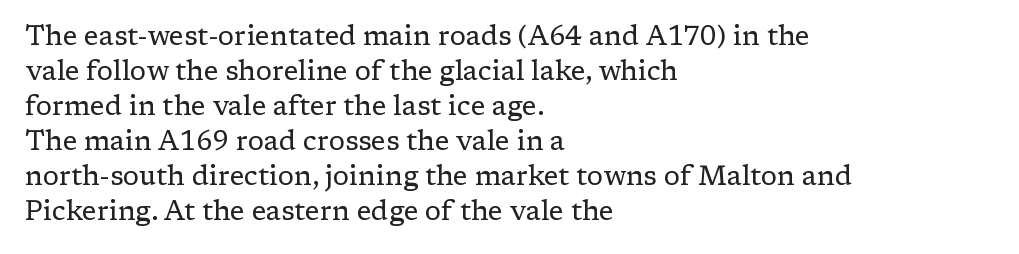
{"italic": "no", "bold": "no", "underline": "no", "align": "left", "line_spacing": "normal", "line_spacing_ratio": 1.3, "letter_spacing": "normal", "letter_spacing_em": 0.0, "glyph_px": 27}
